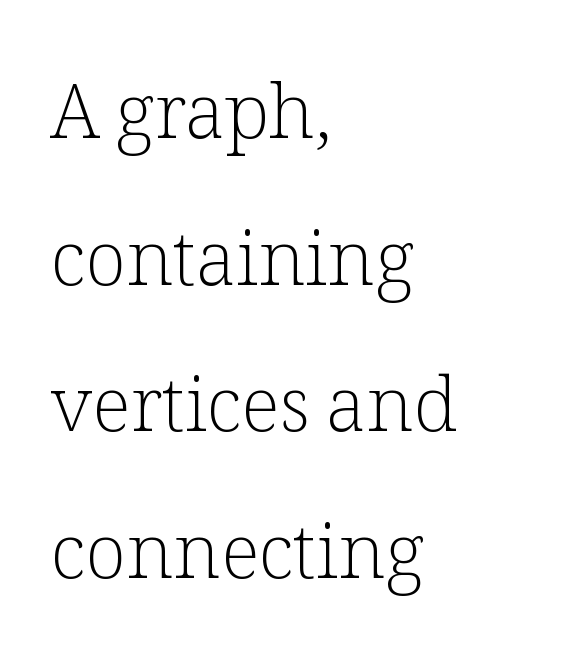
This sample has the flowing, uneven cadence of proportional lettering. Letter spacing: default. Think standard paragraph weight, or any step lighter than that. The rag falls on the right side of this text block. The passage shown stacks its lines with a broad gap.
